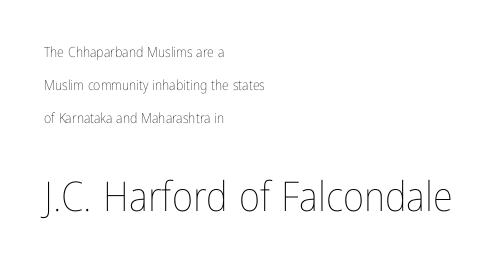
The image shows 41 px thin, condensed type, upright; set left-aligned, loose line spacing (2.35x), normal letter spacing, not underlined; the second (bottom) block is 2.93x larger; low stroke contrast and a medium x-height.
